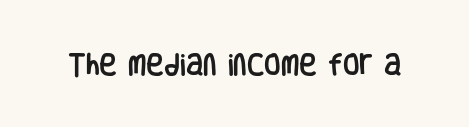
Observe the ordinary spacing: letters are neighbours, not strangers. Underline: absent. Rendered with straight, roman letterforms.
